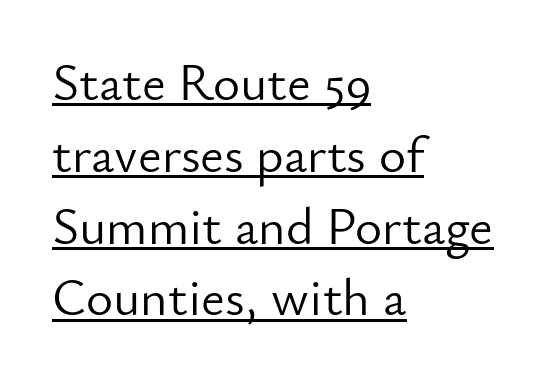
If you drew a line through each stem, it would be perfectly vertical. Examine the stroke ends and you'll find no serifs. Where is the straight margin? On the left. A light-to-regular cut is what we see here.
